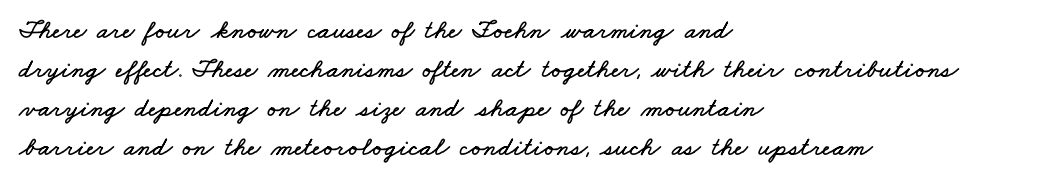
The image shows 27 px text type; set left-aligned, normal line spacing (1.45x), normal letter spacing, not underlined.
